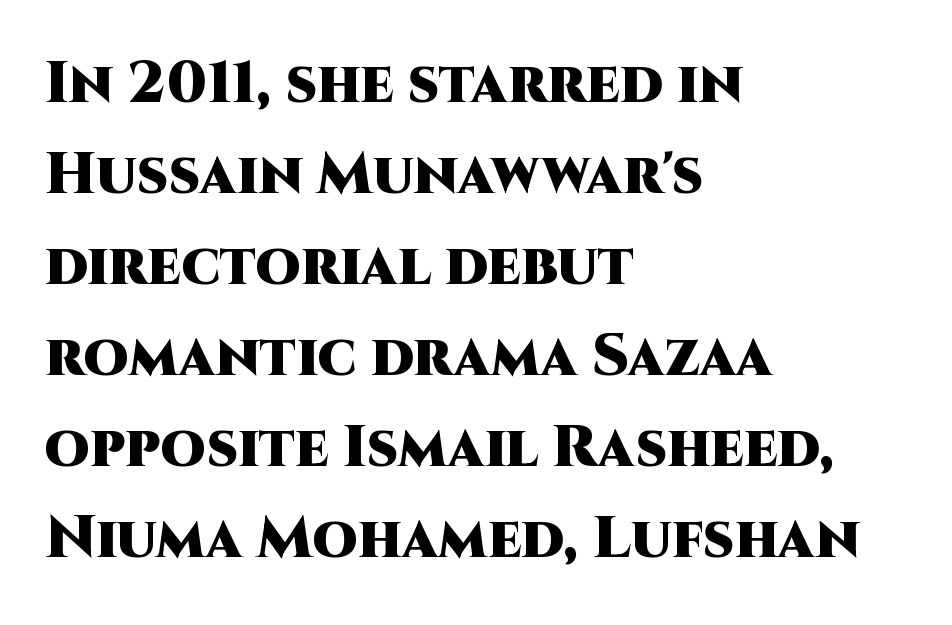
Q: Is the text bold? A: Yes.
Q: Is the text italic (slanted)? A: No, it is upright.
Q: Is the typeface a serif or a sans-serif typeface? A: Sans-serif.
Q: Is the text underlined? A: No.
Q: How is the paragraph aligned? A: Left-aligned.
Q: Is the spacing between letters normal or unusually wide? A: Normal.
Q: Is the spacing between lines tight, normal or loose? A: Normal.
Q: Width (condensed, normal, or wide)? A: Normal.
Q: Stroke contrast? A: High.
Q: x-height? A: Large.
Q: Monospaced? A: No.
